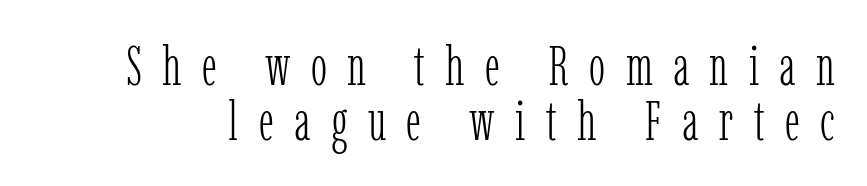
Q: Is the text bold? A: No.
Q: Is the text italic (slanted)? A: No, it is upright.
Q: Is the typeface a serif or a sans-serif typeface? A: Serif.
Q: Is the text underlined? A: No.
Q: Is the spacing between letters normal or unusually wide? A: Unusually wide.
Q: Is the spacing between lines tight, normal or loose? A: Tight.
Q: Width (condensed, normal, or wide)? A: Condensed.
Q: Stroke contrast? A: Low.
Q: x-height? A: Medium.
Q: Monospaced? A: No.
